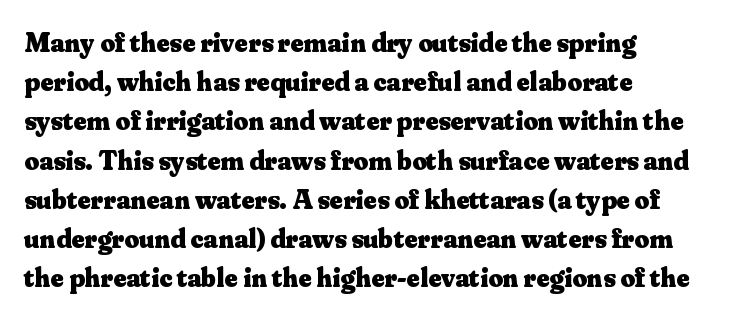
Q: Is the text bold? A: Yes.
Q: Is the text italic (slanted)? A: No, it is upright.
Q: Is the typeface a serif or a sans-serif typeface? A: Serif.
Q: Is the text underlined? A: No.
Q: How is the paragraph aligned? A: Left-aligned.
Q: Is the spacing between letters normal or unusually wide? A: Normal.
Q: Is the spacing between lines tight, normal or loose? A: Normal.
Q: Width (condensed, normal, or wide)? A: Normal.
Q: Stroke contrast? A: Medium.
Q: x-height? A: Small.
Q: Monospaced? A: No.
